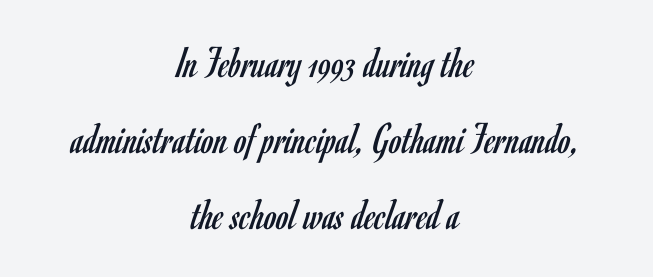
The image shows 45 px regular-weight, condensed sans-serif type; set centered, normal line spacing (1.69x), normal letter spacing, not underlined; low stroke contrast and a small x-height.
